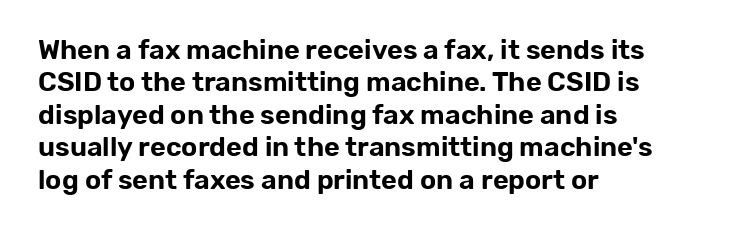
Q: Is the text italic (slanted)? A: No, it is upright.
Q: Is the text underlined? A: No.
Q: How is the paragraph aligned? A: Left-aligned.
Q: Is the spacing between letters normal or unusually wide? A: Normal.
